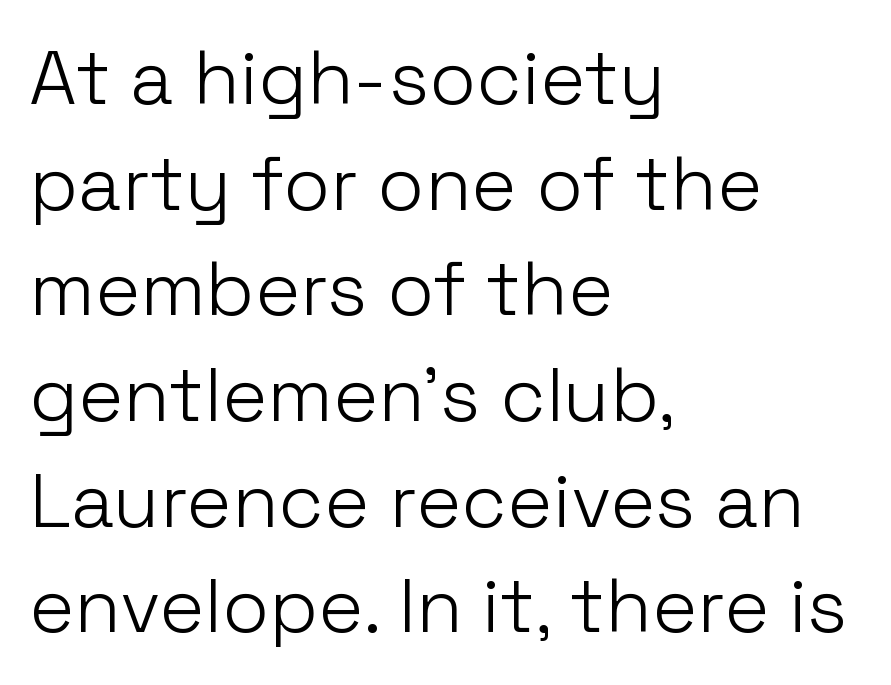
Q: Is the text bold? A: No.
Q: Is the text italic (slanted)? A: No, it is upright.
Q: Is the typeface a serif or a sans-serif typeface? A: Sans-serif.
Q: Is the text underlined? A: No.
Q: How is the paragraph aligned? A: Left-aligned.
Q: Is the spacing between letters normal or unusually wide? A: Normal.
Q: Is the spacing between lines tight, normal or loose? A: Normal.
Q: Width (condensed, normal, or wide)? A: Normal.
Q: Stroke contrast? A: Low.
Q: x-height? A: Medium.
Q: Monospaced? A: No.
